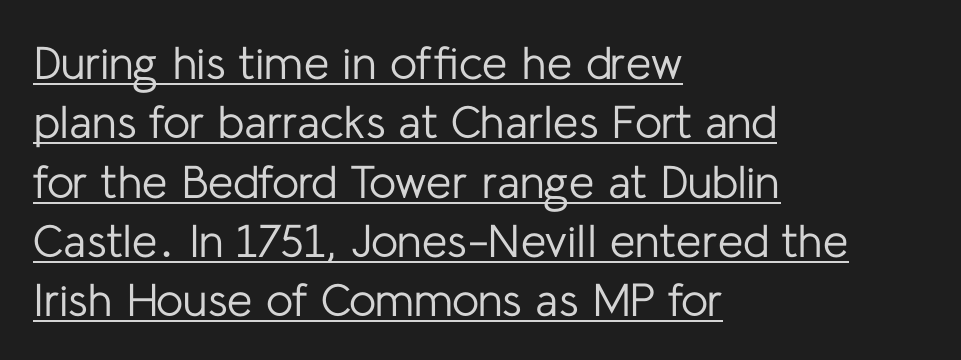
{"serif": "no", "italic": "no", "bold": "no", "weight": "regular", "width": "normal", "stroke_contrast": "low", "x_height": "medium", "monospaced": "no", "underline": "yes", "align": "left", "line_spacing": "normal", "line_spacing_ratio": 1.29, "letter_spacing": "normal", "letter_spacing_em": 0.0, "glyph_px": 46}
